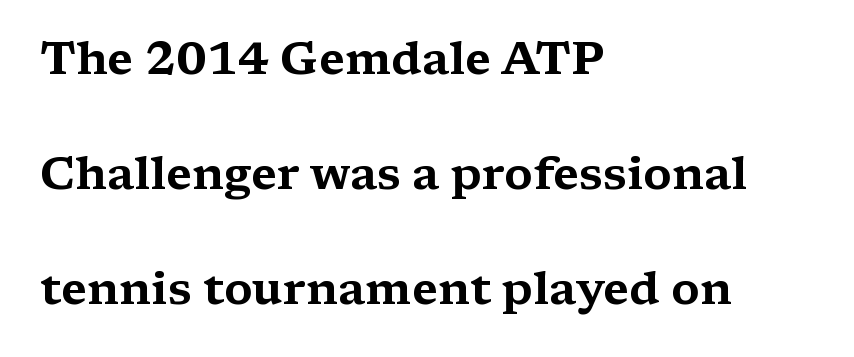
The image shows 46 px wide serif type, upright; set left-aligned, loose line spacing (2.5x), normal letter spacing, not underlined; medium stroke contrast and a medium x-height.
